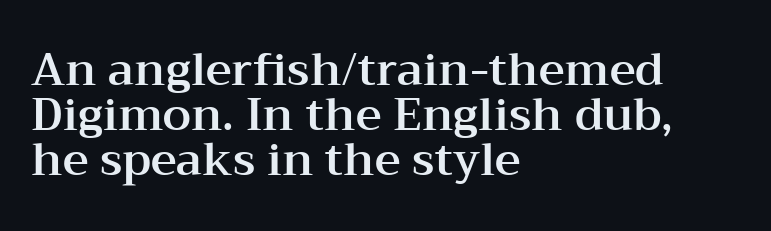
The ragged edge is on the right, which tells us the setting is flush left. How would I describe the line gaps? Narrow and economical. Glance below the letters and you will spot only blank space. The lettering stays uniformly vertical, giving the passage a roman look. Serif or sans? Serif — the stroke terminals have little feet.
